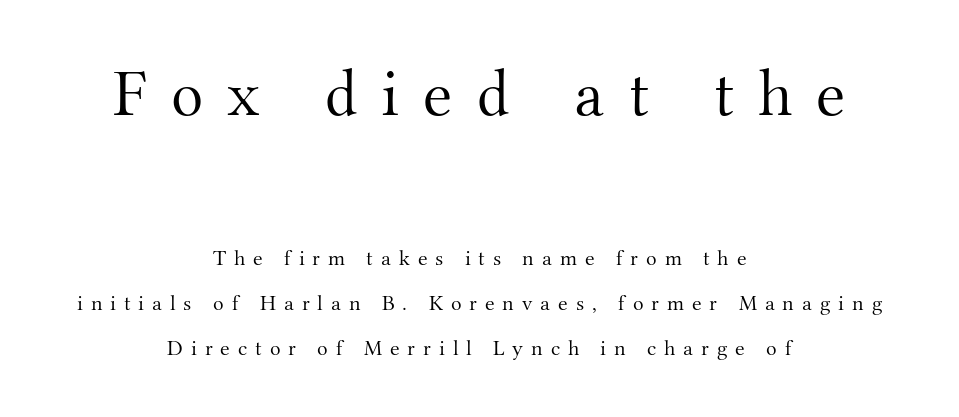
What stands out about the letter spacing? Its width — letters are far apart. You can tell from the footed stems that serif type was used. Casual observation: everything's sitting right in the middle. Upright lettering throughout. Each row of text sits above clean, open space.
